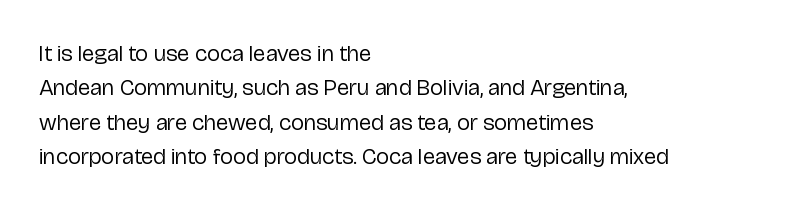
Observe the ordinary spacing: letters are neighbours, not strangers. Only glyphs here, with clear space below each row. Honestly, the row spacing looks completely unremarkable. No letter is thick-stroked: the sample isn't bold.
